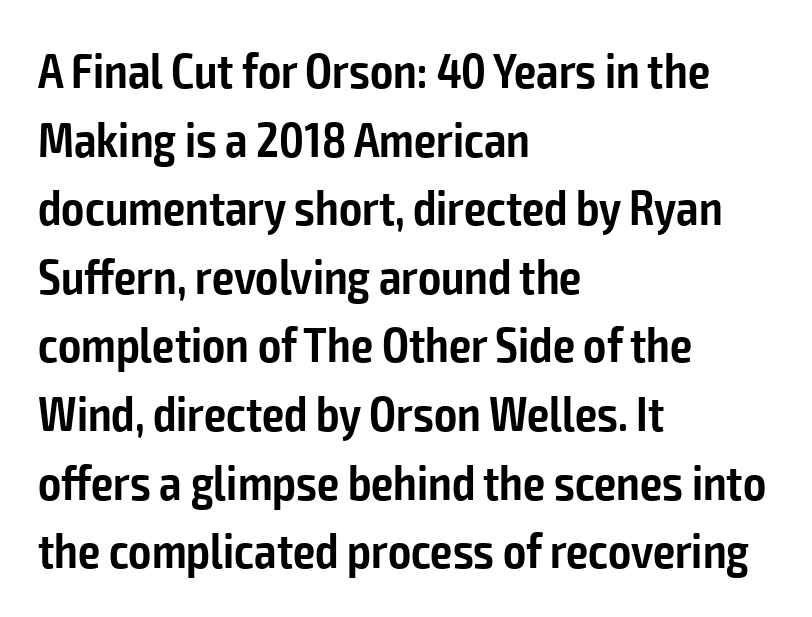
Q: Is the text bold? A: Semi-bold.
Q: Is the text italic (slanted)? A: No, it is upright.
Q: Is the typeface a serif or a sans-serif typeface? A: Sans-serif.
Q: Is the text underlined? A: No.
Q: How is the paragraph aligned? A: Left-aligned.
Q: Is the spacing between letters normal or unusually wide? A: Normal.
Q: Is the spacing between lines tight, normal or loose? A: Normal.
Q: Width (condensed, normal, or wide)? A: Condensed.
Q: Stroke contrast? A: Low.
Q: x-height? A: Medium.
Q: Monospaced? A: No.
